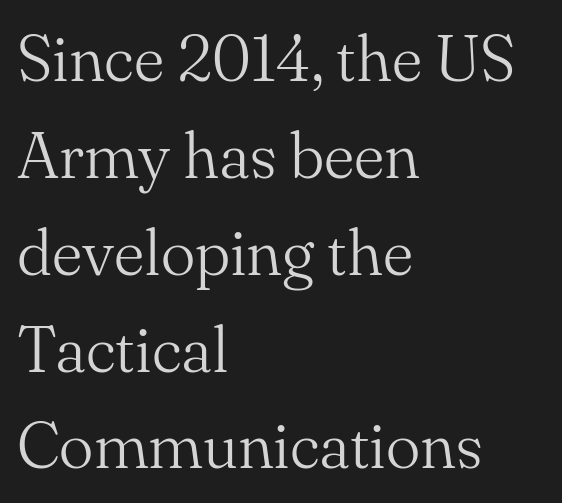
The image shows 65 px light serif type, upright; set left-aligned, normal line spacing (1.49x), normal letter spacing, not underlined; medium stroke contrast and a small x-height.
